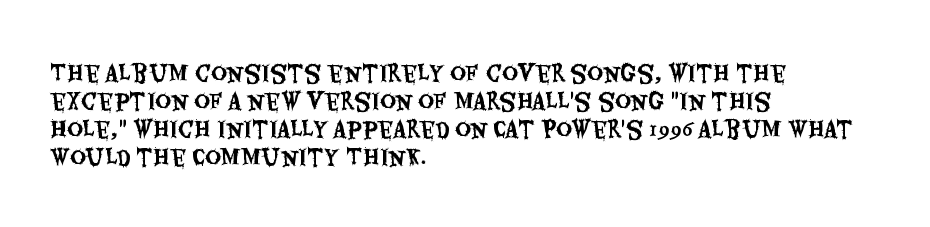
Q: Is the text italic (slanted)? A: No, it is upright.
Q: Is the text underlined? A: No.
Q: How is the paragraph aligned? A: Left-aligned.
Q: Is the spacing between letters normal or unusually wide? A: Normal.
Q: Is the spacing between lines tight, normal or loose? A: Normal.
